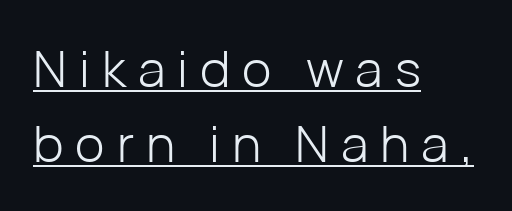
Q: Is the text bold? A: No.
Q: Is the text italic (slanted)? A: No, it is upright.
Q: Is the typeface a serif or a sans-serif typeface? A: Sans-serif.
Q: Is the text underlined? A: Yes.
Q: How is the paragraph aligned? A: Left-aligned.
Q: Is the spacing between letters normal or unusually wide? A: Unusually wide.
Q: Is the spacing between lines tight, normal or loose? A: Normal.
Q: Width (condensed, normal, or wide)? A: Normal.
Q: Stroke contrast? A: Low.
Q: x-height? A: Medium.
Q: Monospaced? A: No.
